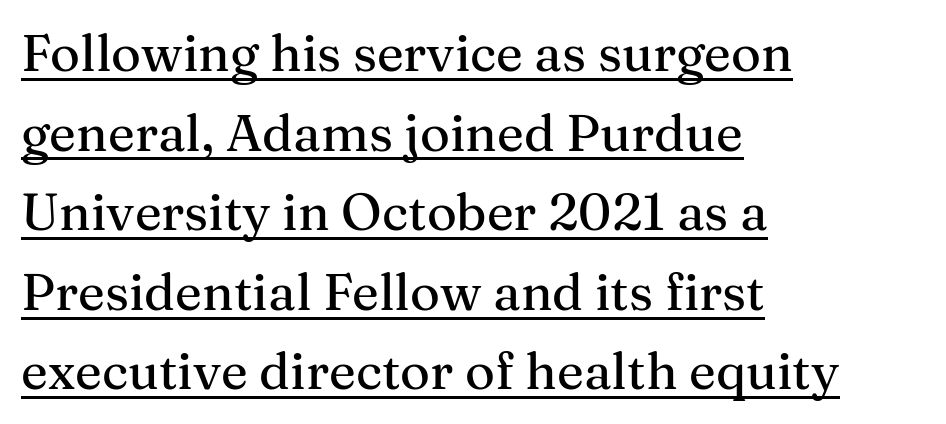
A continuous stroke trails under the words, as in a hyperlink. The paragraph has a hard left edge and a soft right edge. Each letter's strokes conclude with small projecting serifs. The face used here is proportionally spaced, like ordinary book or web type. Designer's note — italics off, roman on. Tracking value appears to be zero — textbook default spacing.
